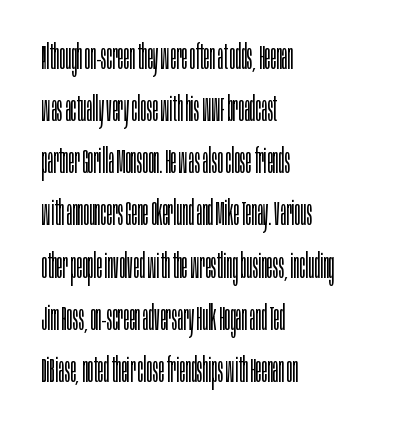
The image shows 35 px light, condensed sans-serif type, upright; set left-aligned, normal line spacing (1.49x), normal letter spacing, not underlined; low stroke contrast and a large x-height.
